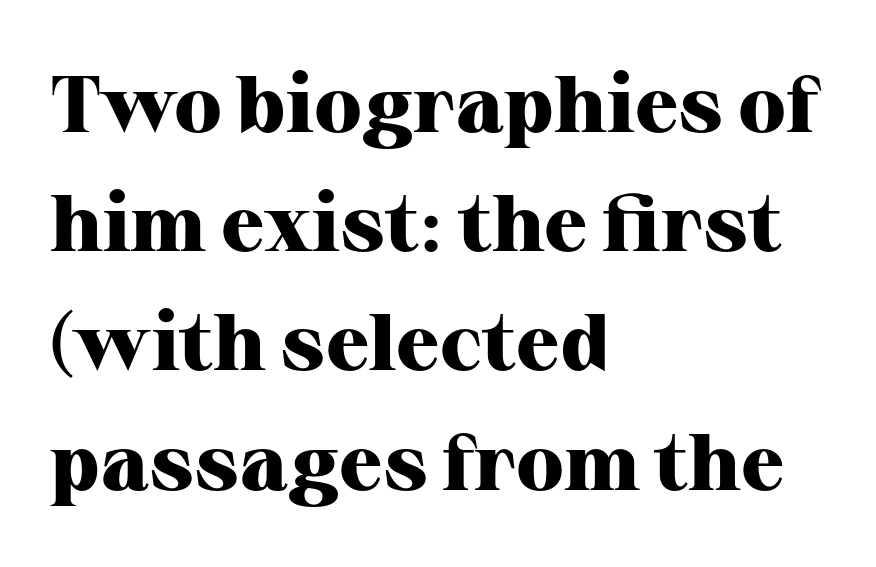
The image shows 80 px heavy serif type, upright; set left-aligned, normal line spacing (1.49x), normal letter spacing, not underlined; high stroke contrast and a medium x-height.
